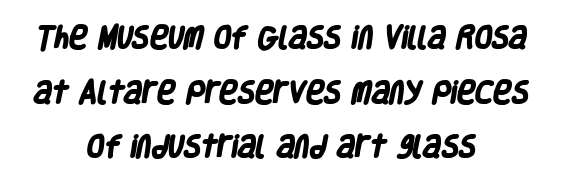
The image shows 25 px bold type; set centered, loose line spacing (2.19x), normal letter spacing, not underlined.
